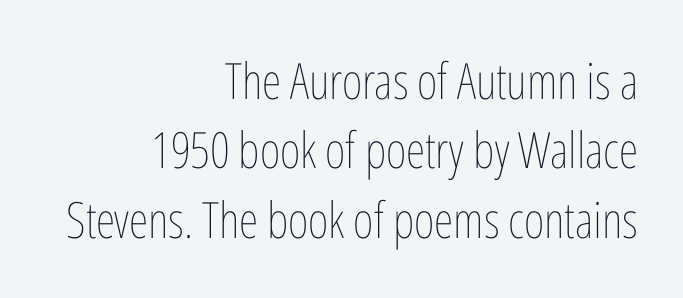
Beneath every word, the page is bare. The rendering uses natural spacing where letterforms have individual widths. The passage shown stacks its lines at a standard gap. Observe the ordinary spacing: letters are neighbours, not strangers. Quick note: not italic, upright. This rendering uses right alignment, leaving the left contour irregular.
